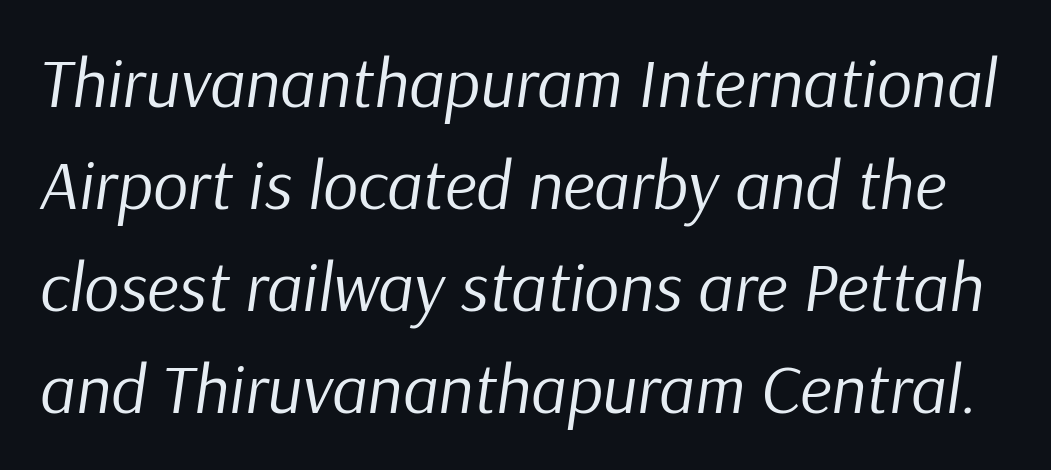
{"italic": "yes", "lean": "right", "slant_degrees": 9, "bold": "no", "weight": "regular", "width": "normal", "stroke_contrast": "low", "x_height": "medium", "monospaced": "no", "underline": "no", "line_spacing": "normal", "line_spacing_ratio": 1.48, "letter_spacing": "normal", "letter_spacing_em": 0.0, "glyph_px": 69}
